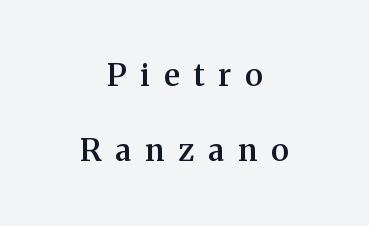
{"serif": "yes", "italic": "no", "bold": "semi", "weight": "semibold", "width": "normal", "stroke_contrast": "medium", "x_height": "medium", "monospaced": "no", "underline": "no", "align": "center", "line_spacing": "loose", "line_spacing_ratio": 2.42, "letter_spacing": "wide", "letter_spacing_em": 0.45, "glyph_px": 31}
